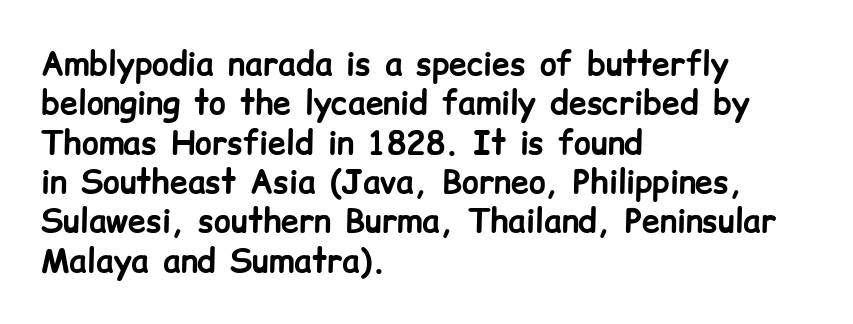
Quick note: underline off. Line starts are locked; line ends wander. Each letter keeps its own natural width here, so spacing adapts to shape. Its strokes are broad and dark, the hallmark of bold type.
